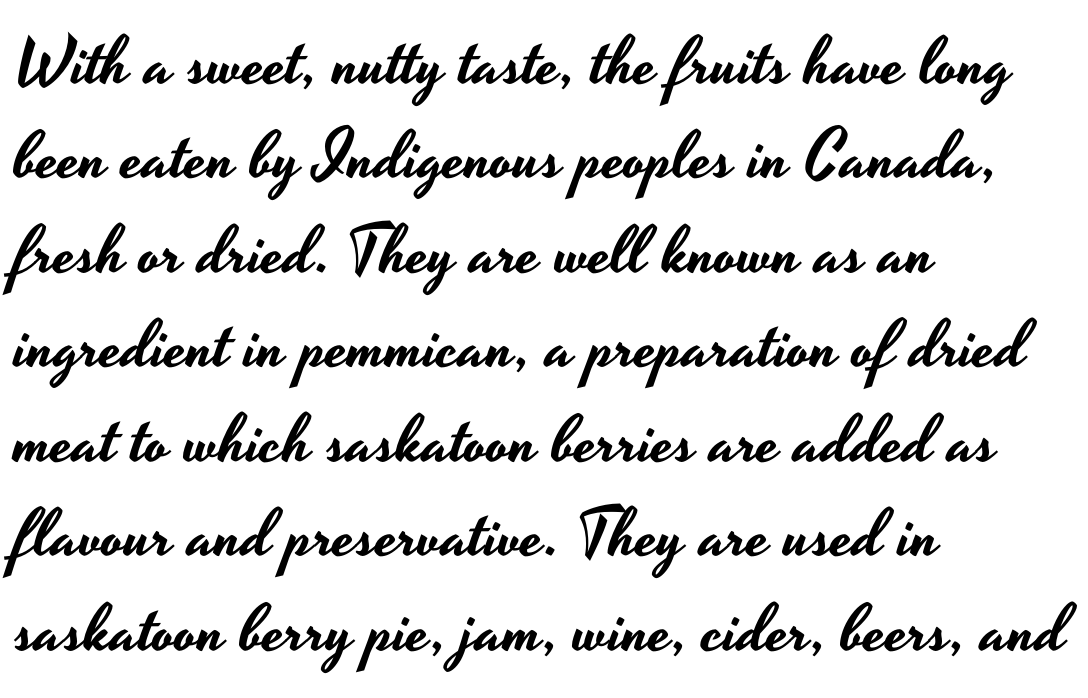
{"serif": "no", "width": "wide", "stroke_contrast": "low", "x_height": "small", "monospaced": "no", "underline": "no", "align": "left", "line_spacing": "normal", "line_spacing_ratio": 1.41, "letter_spacing": "normal", "letter_spacing_em": 0.0, "glyph_px": 67}
